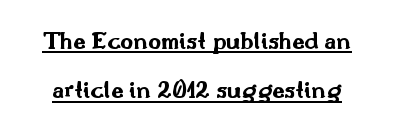
Widely set lines give the paragraph a tall, airy silhouette. Rendered with straight, roman letterforms. A typographer would call this underscored text. Every letter is thick-stroked: bold, no question. The tracking reads as untouched default to a designer's eye.
